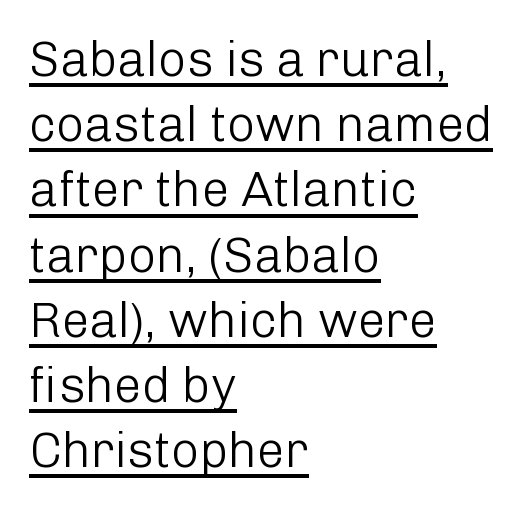
The image shows 49 px light sans-serif type, upright; set left-aligned, normal line spacing (1.33x), normal letter spacing, underlined; low stroke contrast and a medium x-height.
